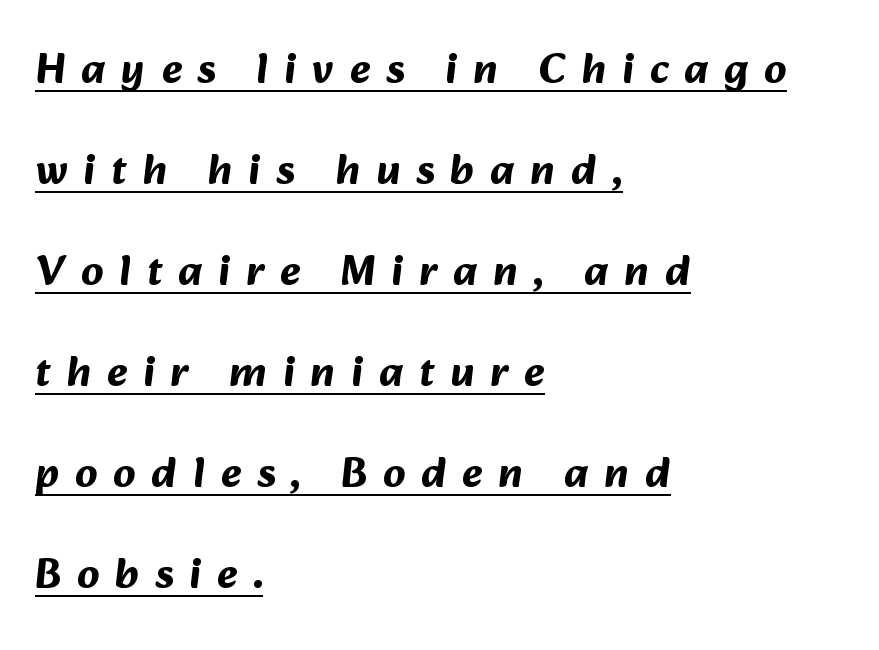
{"serif": "no", "bold": "yes", "weight": "bold", "width": "normal", "stroke_contrast": "medium", "x_height": "medium", "monospaced": "no", "underline": "yes", "align": "left", "line_spacing": "loose", "line_spacing_ratio": 2.35, "letter_spacing": "wide", "letter_spacing_em": 0.37, "glyph_px": 43}
